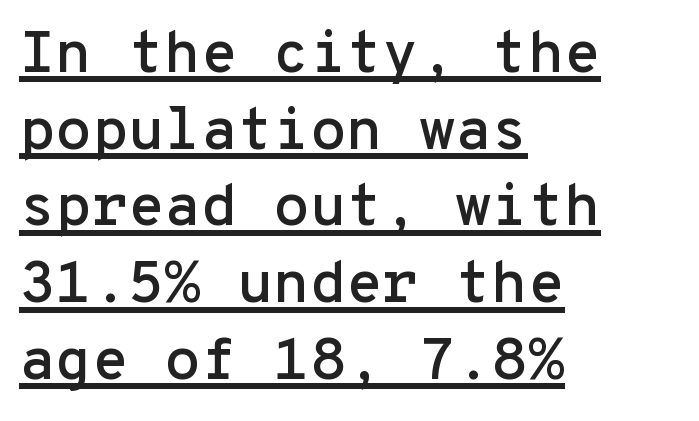
The image shows 59 px sans-serif type, upright, monospaced; set left-aligned, normal line spacing (1.3x), normal letter spacing, underlined; low stroke contrast and a medium x-height.
